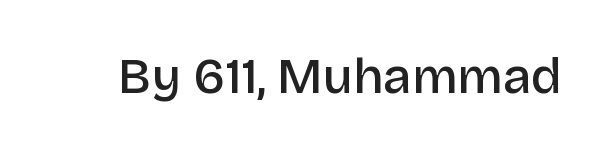
The image shows 50 px semibold sans-serif type, upright; set normal letter spacing, not underlined; low stroke contrast and a large x-height.
